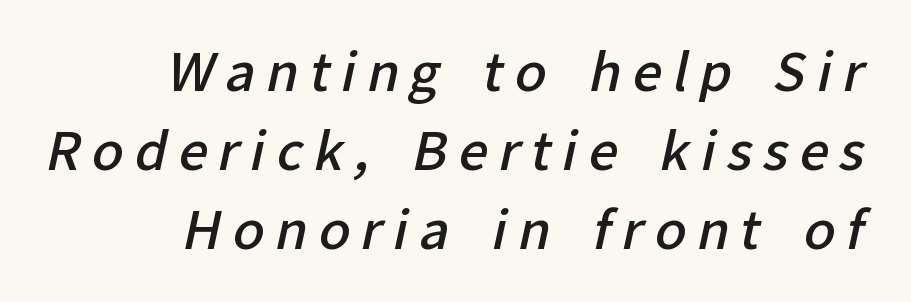
To sum up the face: it is a sans, with no serifs. Look at the stroke-to-counter ratio: somewhat heavy, a semibold. Character widths vary here, with narrow letters taking less room than wide ones. Leading matches the norm, producing a regular column. The paragraph has a hard right edge and a soft left edge.
